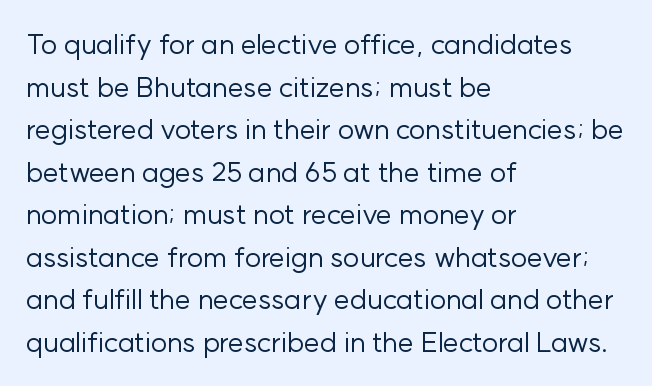
Q: Is the text bold? A: No.
Q: Is the text italic (slanted)? A: No, it is upright.
Q: Is the typeface a serif or a sans-serif typeface? A: Sans-serif.
Q: Is the text underlined? A: No.
Q: How is the paragraph aligned? A: Left-aligned.
Q: Is the spacing between letters normal or unusually wide? A: Normal.
Q: Is the spacing between lines tight, normal or loose? A: Normal.
Q: Width (condensed, normal, or wide)? A: Normal.
Q: Stroke contrast? A: Low.
Q: x-height? A: Medium.
Q: Monospaced? A: No.
